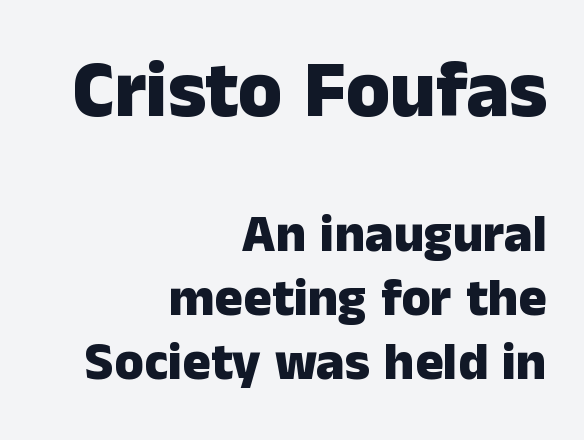
Q: Is the text bold? A: Yes.
Q: Is the text italic (slanted)? A: No, it is upright.
Q: Is the typeface a serif or a sans-serif typeface? A: Sans-serif.
Q: Is the text underlined? A: No.
Q: How is the paragraph aligned? A: Right-aligned.
Q: Is the spacing between letters normal or unusually wide? A: Normal.
Q: Which block of text is set in a larger size, the first (top) or the second (bottom)? A: The first (top) one.
Q: Width (condensed, normal, or wide)? A: Normal.
Q: Stroke contrast? A: Low.
Q: x-height? A: Medium.
Q: Monospaced? A: No.
